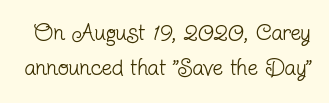
Q: Is the text bold? A: No.
Q: Is the text italic (slanted)? A: No, it is upright.
Q: Is the text underlined? A: No.
Q: Is the spacing between letters normal or unusually wide? A: Normal.
Q: Is the spacing between lines tight, normal or loose? A: Normal.
